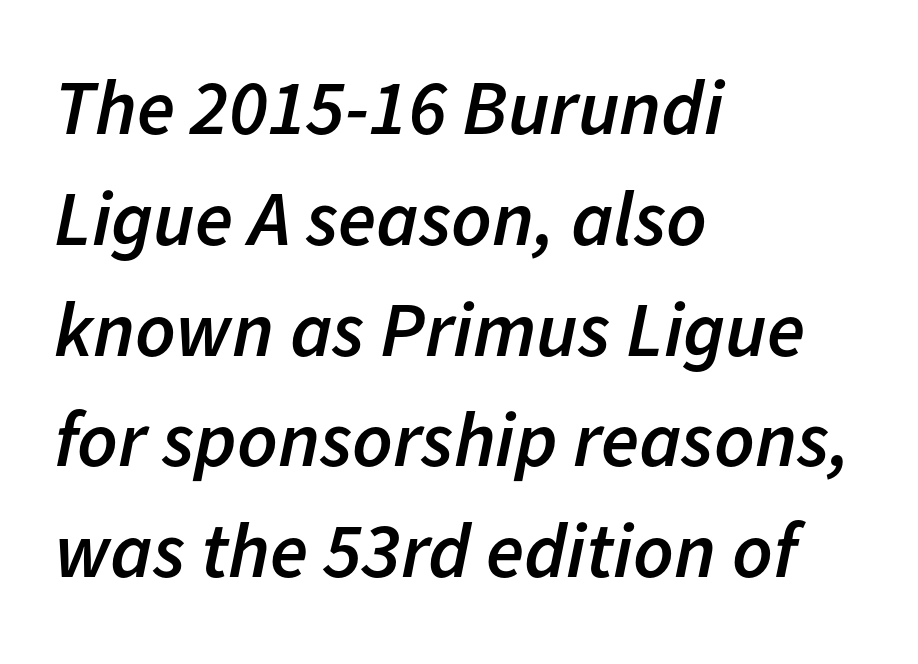
The image shows 78 px semibold type, italic (leaning right); set left-aligned, normal line spacing (1.42x), normal letter spacing, not underlined; low stroke contrast and a medium x-height.
